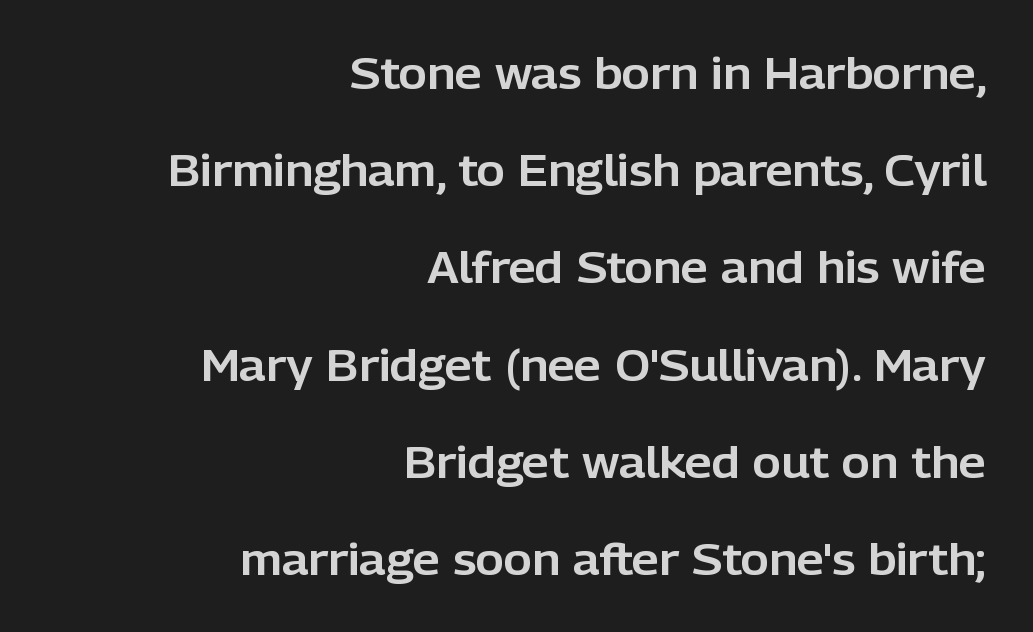
Q: Is the text italic (slanted)? A: No, it is upright.
Q: Is the typeface a serif or a sans-serif typeface? A: Sans-serif.
Q: Is the text underlined? A: No.
Q: How is the paragraph aligned? A: Right-aligned.
Q: Is the spacing between letters normal or unusually wide? A: Normal.
Q: Is the spacing between lines tight, normal or loose? A: Loose.
Q: Width (condensed, normal, or wide)? A: Normal.
Q: Stroke contrast? A: Low.
Q: x-height? A: Medium.
Q: Monospaced? A: No.
